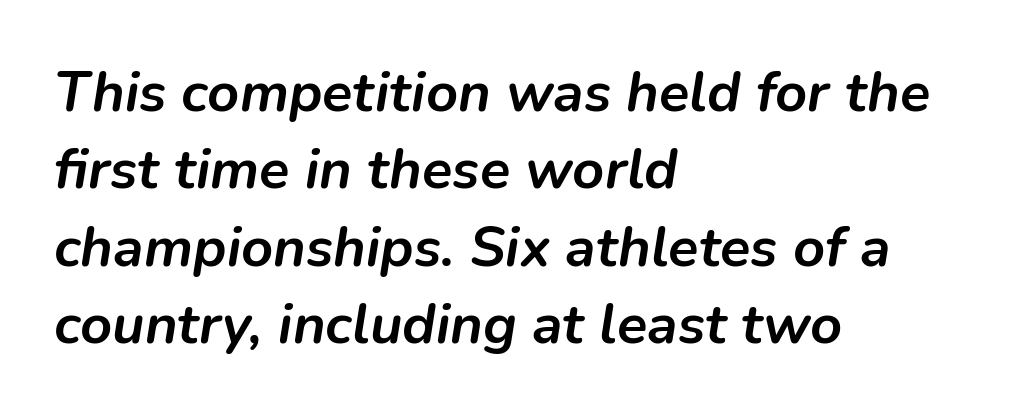
Q: Is the text bold? A: Yes.
Q: Is the text italic (slanted)? A: Yes, it leans right by about 9 degrees.
Q: Is the text underlined? A: No.
Q: How is the paragraph aligned? A: Left-aligned.
Q: Is the spacing between letters normal or unusually wide? A: Normal.
Q: Is the spacing between lines tight, normal or loose? A: Normal.
Q: Width (condensed, normal, or wide)? A: Normal.
Q: Stroke contrast? A: Low.
Q: x-height? A: Medium.
Q: Monospaced? A: No.
